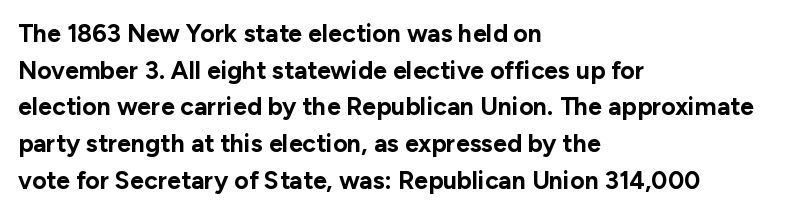
{"italic": "no", "bold": "yes", "underline": "no", "align": "left", "line_spacing": "normal", "line_spacing_ratio": 1.47, "letter_spacing": "normal", "letter_spacing_em": 0.0, "glyph_px": 25}
